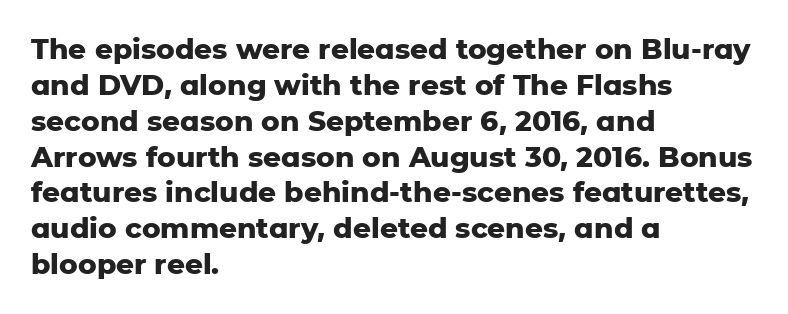
The image shows 28 px heavy sans-serif type, upright; set left-aligned, normal line spacing (1.28x), normal letter spacing, not underlined; low stroke contrast and a medium x-height.
